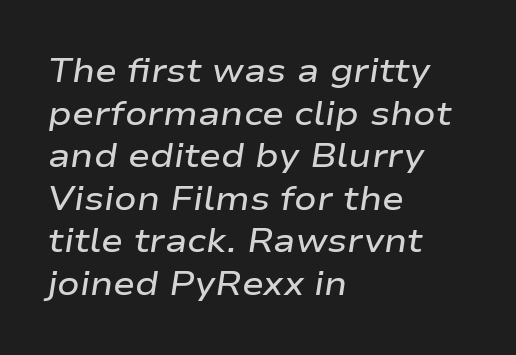
Q: Is the text bold? A: Semi-bold.
Q: Is the text italic (slanted)? A: Yes, it leans right by about 9 degrees.
Q: Is the text underlined? A: No.
Q: How is the paragraph aligned? A: Left-aligned.
Q: Is the spacing between letters normal or unusually wide? A: Normal.
Q: Is the spacing between lines tight, normal or loose? A: Normal.
Q: Width (condensed, normal, or wide)? A: Wide.
Q: Stroke contrast? A: Low.
Q: x-height? A: Medium.
Q: Monospaced? A: No.
